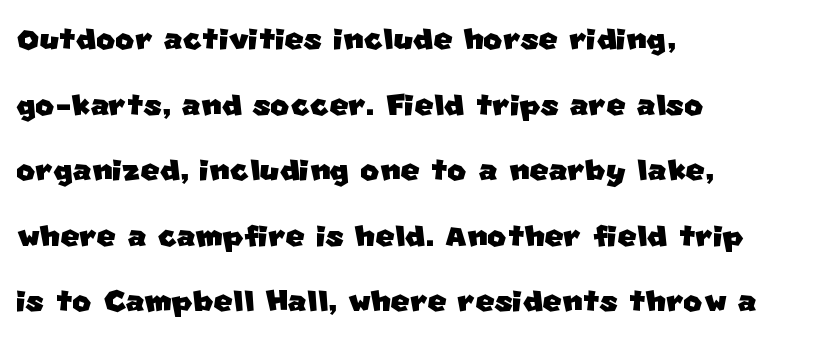
The image shows 41 px sans-serif type; set left-aligned, normal line spacing (1.6x), normal letter spacing, not underlined; low stroke contrast and a large x-height.
